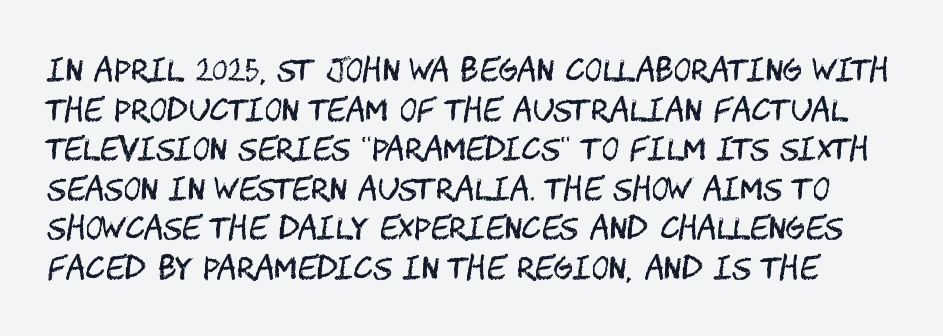
Look at the tracking — it's just the regular setting, nothing added. The rows are spaced the way most documents space them. It's the straight-up-and-down kind of type. No feet cap the strokes, marking this as sans-serif type. No chunkiness to these letters — they're not bold. Nobody drew a line under any word here.
